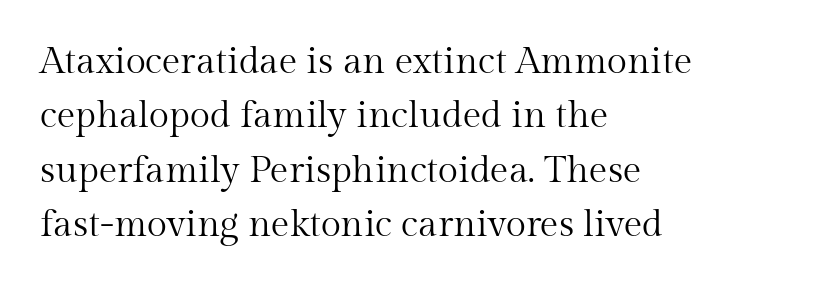
The image shows 37 px regular-weight serif type, upright; set left-aligned, normal line spacing (1.47x), normal letter spacing, not underlined; medium stroke contrast and a medium x-height.
